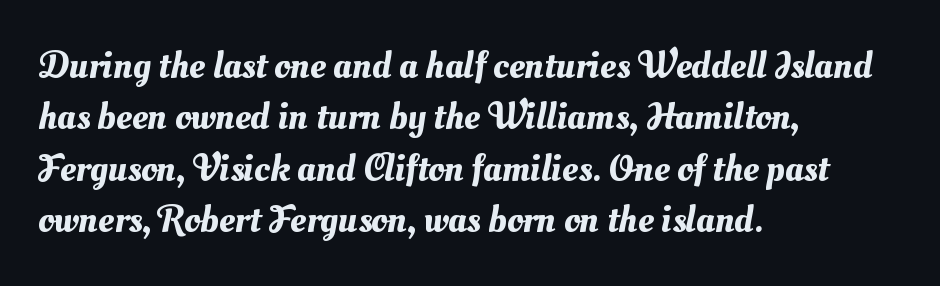
{"width": "normal", "stroke_contrast": "medium", "x_height": "small", "monospaced": "no", "underline": "no", "align": "left", "line_spacing": "normal", "line_spacing_ratio": 1.32, "letter_spacing": "normal", "letter_spacing_em": 0.0, "glyph_px": 39}
